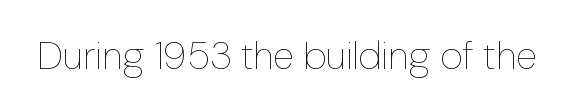
The image shows 39 px thin type, upright; set normal letter spacing, not underlined; low stroke contrast and a medium x-height.
